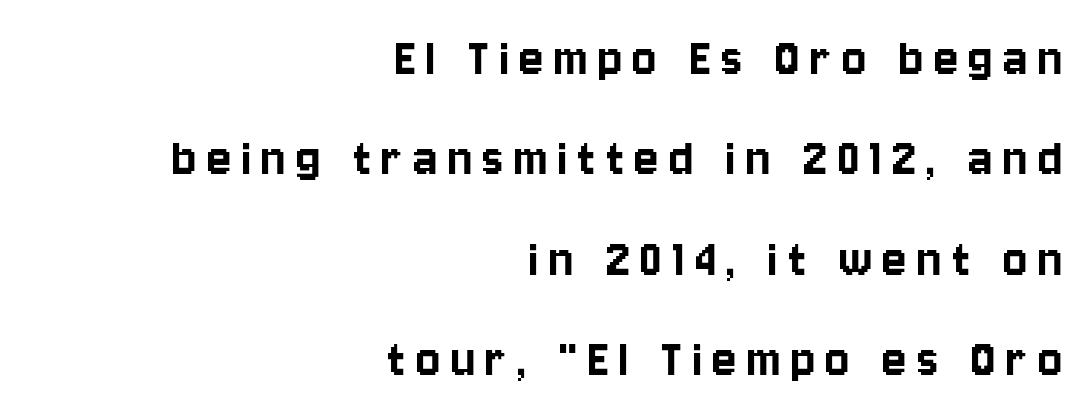
The image shows 57 px condensed sans-serif type, upright; set right-aligned, line spacing 1.76x, not underlined; low stroke contrast and a large x-height.
